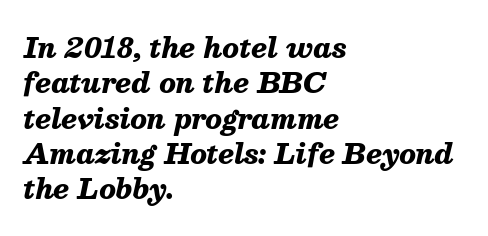
The image shows 27 px bold type, italic (leaning right); set left-aligned, normal line spacing (1.31x), normal letter spacing, not underlined.
